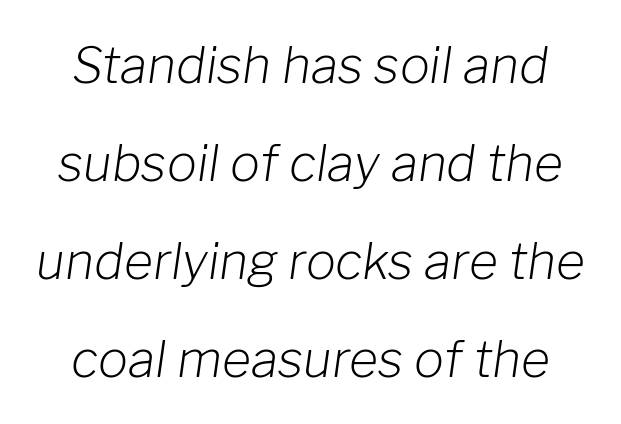
One glance says open: line gaps are wider than usual. When letters slant like this, we call the style italic. The letters advance in unequal steps, a hallmark of proportional type. No heavy texture on the line: the type isn't bold. Has an underline been added? It has not. Tracking value appears to be zero — textbook default spacing.
